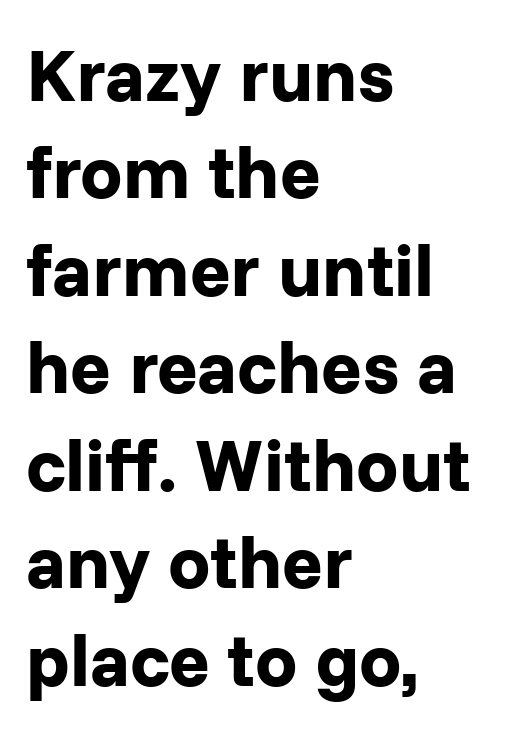
{"serif": "no", "italic": "no", "bold": "yes", "weight": "bold", "width": "normal", "stroke_contrast": "low", "x_height": "medium", "monospaced": "no", "underline": "no", "align": "left", "line_spacing": "normal", "line_spacing_ratio": 1.3, "letter_spacing": "normal", "letter_spacing_em": 0.0, "glyph_px": 75}
